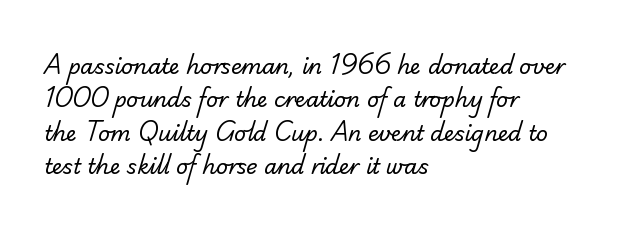
Check under the words: just untouched page. This sample uses plain, unmodified letter spacing. The compositor pushed each line to the left boundary. Nothing heavy about these letters — not bold at all.
